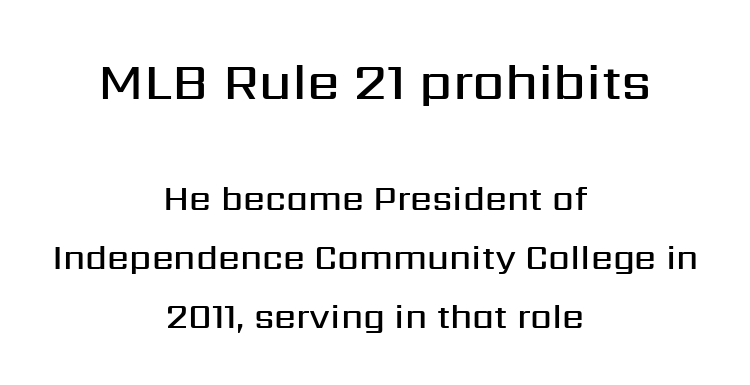
Q: Is the text bold? A: Semi-bold.
Q: Is the text italic (slanted)? A: No, it is upright.
Q: Is the typeface a serif or a sans-serif typeface? A: Sans-serif.
Q: Is the text underlined? A: No.
Q: How is the paragraph aligned? A: Centered.
Q: Is the spacing between letters normal or unusually wide? A: Normal.
Q: Is the spacing between lines tight, normal or loose? A: Normal.
Q: Which block of text is set in a larger size, the first (top) or the second (bottom)? A: The first (top) one.
Q: Width (condensed, normal, or wide)? A: Normal.
Q: Stroke contrast? A: Medium.
Q: x-height? A: Medium.
Q: Monospaced? A: No.
